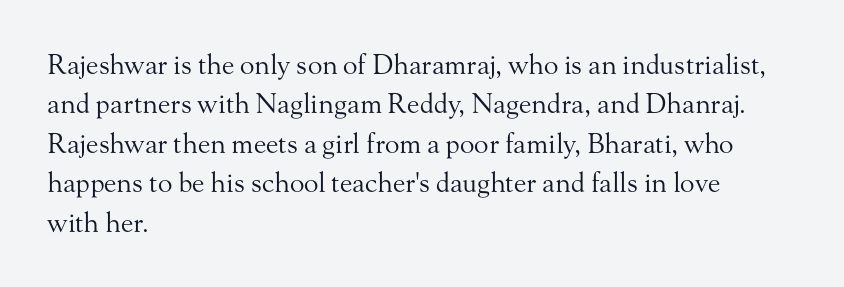
Q: Is the text bold? A: No.
Q: Is the text italic (slanted)? A: No, it is upright.
Q: Is the text underlined? A: No.
Q: How is the paragraph aligned? A: Left-aligned.
Q: Is the spacing between letters normal or unusually wide? A: Normal.
Q: Is the spacing between lines tight, normal or loose? A: Normal.
